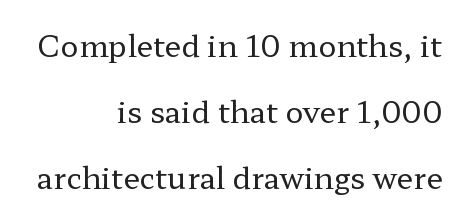
{"serif": "yes", "italic": "no", "bold": "no", "weight": "regular", "width": "wide", "stroke_contrast": "low", "x_height": "medium", "monospaced": "no", "underline": "no", "align": "right", "line_spacing": "loose", "line_spacing_ratio": 2.2, "letter_spacing": "normal", "letter_spacing_em": 0.0, "glyph_px": 30}
